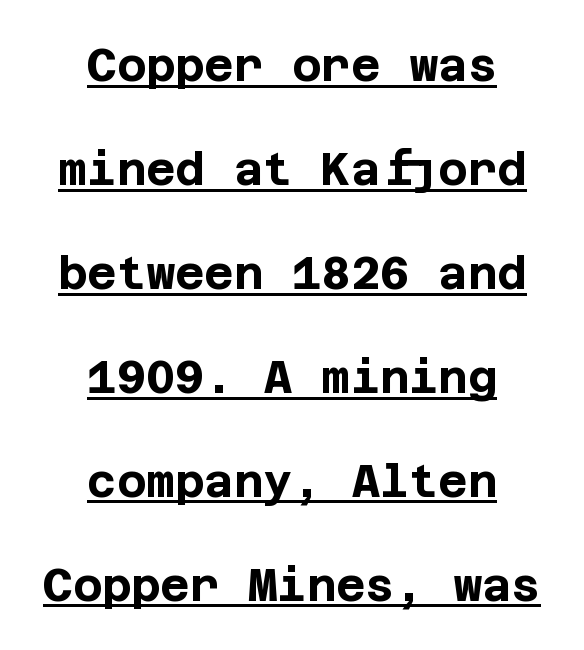
The words here are underlined. Compared with a flush-left layout, this one balances lines on the center instead. The lines are spread far apart with generous leading. This is heavy type, rendered in bold. Is this a sans? Yes — the strokes have no serifs.
